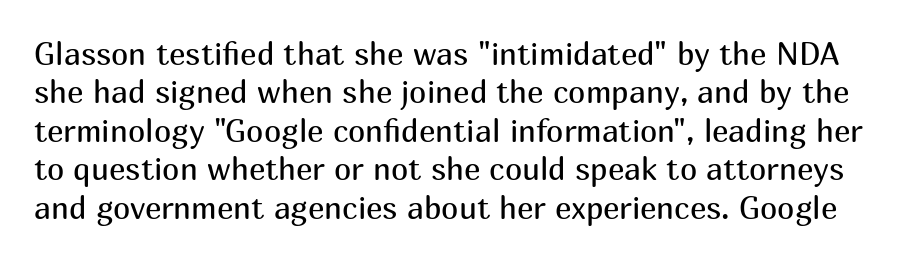
{"serif": "no", "italic": "no", "bold": "no", "weight": "regular", "width": "normal", "stroke_contrast": "medium", "x_height": "medium", "monospaced": "no", "underline": "no", "line_spacing_ratio": 1.24, "letter_spacing": "normal", "letter_spacing_em": 0.0, "glyph_px": 31}
